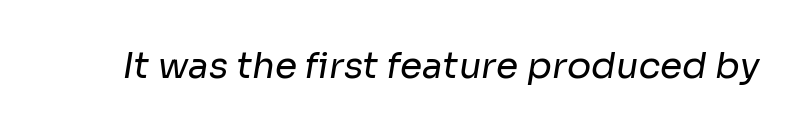
{"serif": "no", "bold": "no", "weight": "regular", "width": "normal", "stroke_contrast": "low", "x_height": "medium", "monospaced": "no", "underline": "no", "letter_spacing": "normal", "letter_spacing_em": 0.0, "glyph_px": 36}
